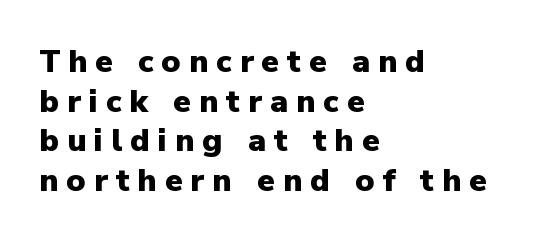
Spacing between characters has been opened up far beyond the box default. Observe the absence of serifs on each vertical stroke in this sample. These lines carry a lot of weight — the face is fully bold. The axis of the letterforms is exactly vertical.
